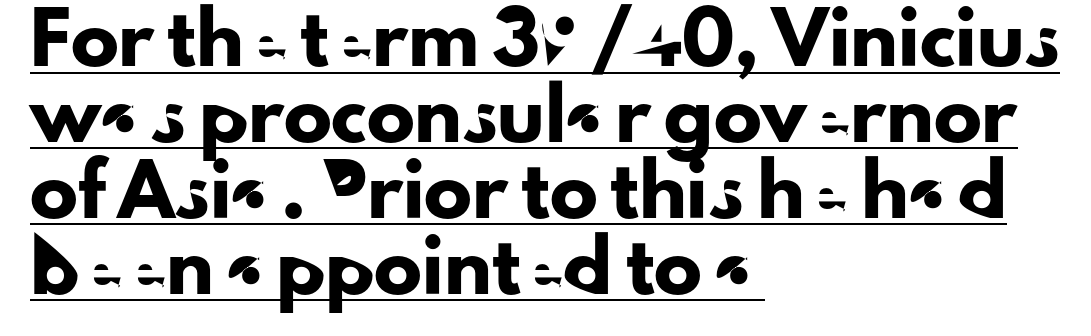
No feet cap the strokes, marking this as sans-serif type. This rendering uses left alignment, leaving the right contour irregular. Is there an underline? Yes — a line sits under the letters. In terms of posture, this sample is upright. Normally led — the rows are evenly, conventionally spaced.
